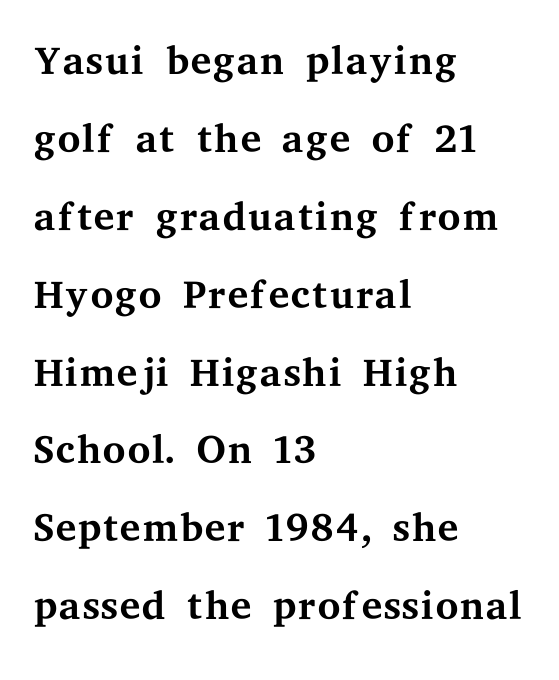
Q: Is the text bold? A: No.
Q: Is the text italic (slanted)? A: No, it is upright.
Q: Is the typeface a serif or a sans-serif typeface? A: Serif.
Q: Is the text underlined? A: No.
Q: How is the paragraph aligned? A: Left-aligned.
Q: Is the spacing between letters normal or unusually wide? A: Normal.
Q: Is the spacing between lines tight, normal or loose? A: Normal.
Q: Width (condensed, normal, or wide)? A: Wide.
Q: Stroke contrast? A: Medium.
Q: x-height? A: Medium.
Q: Monospaced? A: No.
